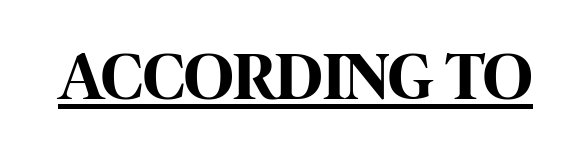
Tracking here is standard; glyphs follow each other at the usual distance. Varying glyph widths throughout — classic text-font behaviour. The lettering is marked with a stroke running underneath it. Do the letters lean? They stand straight. The characters display no serif detailing; their extremities are plain. The characters look thick and weighty, a clear bold.
